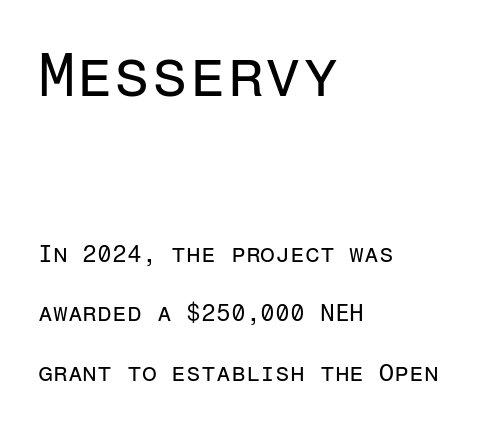
Compare the two chunks: the upper has the greater cap height. Horizontal alignment here is leftward, the default for most running prose. Is this a heavy cut? Hardly; it is regular or lighter. Spacing verdict: monospaced, one width for all characters. Whoever set this chose breathing room over compactness in the vertical rhythm.
